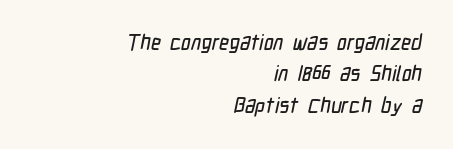
Nobody drew a line under any word here. Reading down the block, your eye finds every line finishing at a fixed right position. The horizontal fit of the characters is conventional and even. One glance says typical: line gaps are just what's usual.
